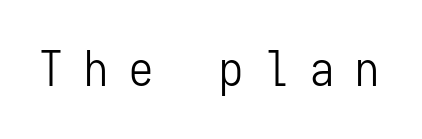
{"serif": "no", "italic": "no", "bold": "no", "weight": "light", "width": "condensed", "stroke_contrast": "low", "x_height": "medium", "monospaced": "yes", "underline": "no", "letter_spacing": "wide", "letter_spacing_em": 0.44, "glyph_px": 48}
